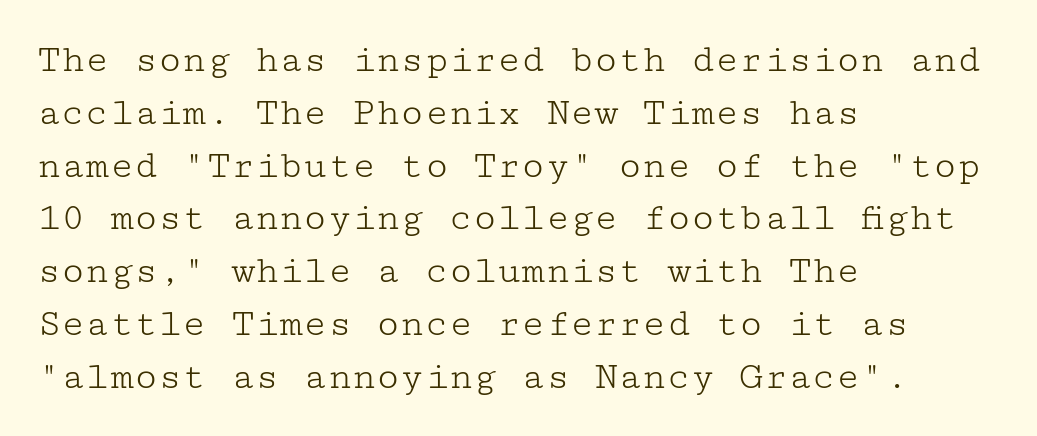
{"serif": "yes", "italic": "no", "bold": "no", "weight": "light", "width": "wide", "stroke_contrast": "low", "x_height": "medium", "underline": "no", "align": "left", "line_spacing": "normal", "line_spacing_ratio": 1.32, "letter_spacing": "normal", "letter_spacing_em": 0.0, "glyph_px": 40}
